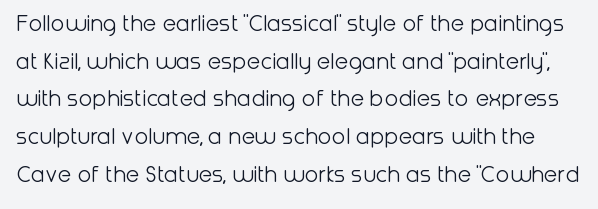
A typesetter would call this leading conventional body-copy spacing. No italicization has been applied; the sample stays upright. Characters follow at the spacing the type designer built in. Just letters on the line, the space beneath them empty. Is the type heavy? It reads as light-to-regular instead.
